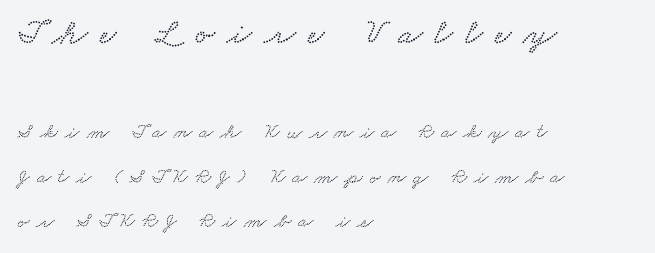
The tracking jumps out immediately: characters are airy and widely separated. Quick note: interline space is abundant. Note the varied advance widths — an 'i' is clearly narrower than an 'm'. The strip under each line holds only bare page.
